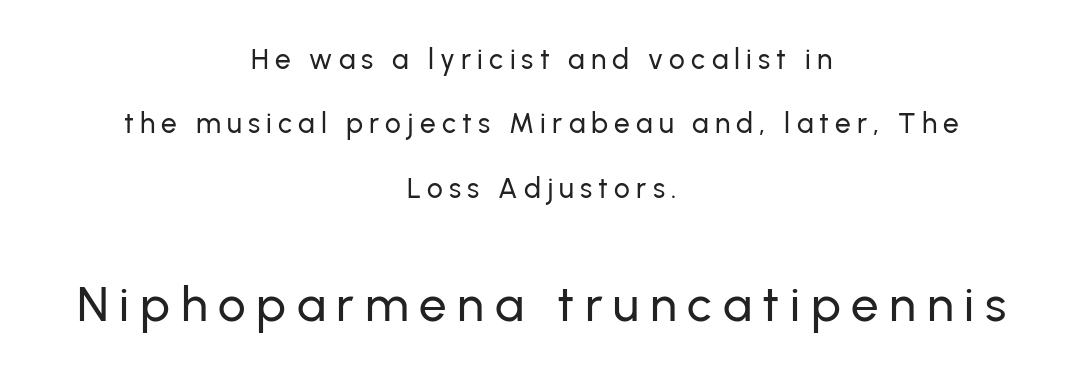
Q: Is the text italic (slanted)? A: No, it is upright.
Q: Is the typeface a serif or a sans-serif typeface? A: Sans-serif.
Q: Is the text underlined? A: No.
Q: How is the paragraph aligned? A: Centered.
Q: Is the spacing between letters normal or unusually wide? A: Unusually wide.
Q: Is the spacing between lines tight, normal or loose? A: Loose.
Q: Which block of text is set in a larger size, the first (top) or the second (bottom)? A: The second (bottom) one.
Q: Width (condensed, normal, or wide)? A: Normal.
Q: Stroke contrast? A: Low.
Q: x-height? A: Medium.
Q: Monospaced? A: No.
